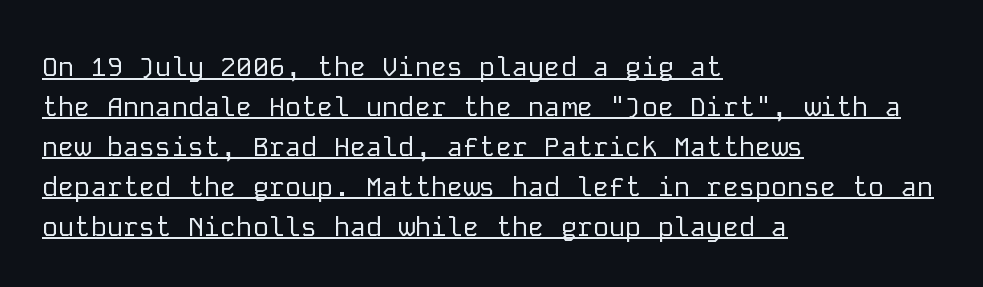
{"italic": "no", "bold": "no", "underline": "yes", "align": "left", "line_spacing": "normal", "line_spacing_ratio": 1.48, "letter_spacing": "normal", "letter_spacing_em": 0.0, "glyph_px": 27}
